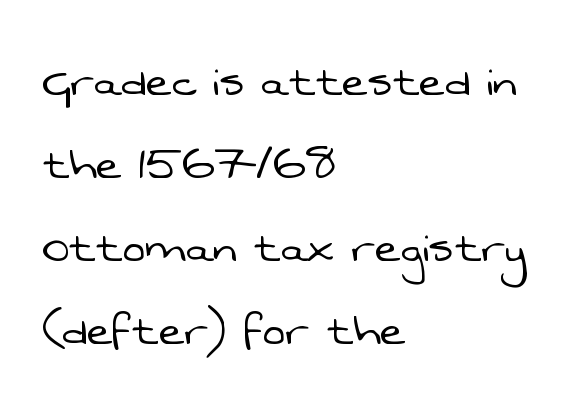
{"serif": "no", "bold": "no", "weight": "light", "width": "normal", "stroke_contrast": "low", "x_height": "medium", "monospaced": "no", "underline": "no", "align": "left", "line_spacing": "normal", "line_spacing_ratio": 1.54, "letter_spacing": "normal", "letter_spacing_em": 0.0, "glyph_px": 54}
